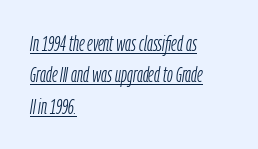
The image shows 21 px text type, italic (leaning right); set left-aligned, normal line spacing (1.5x), normal letter spacing, underlined.
